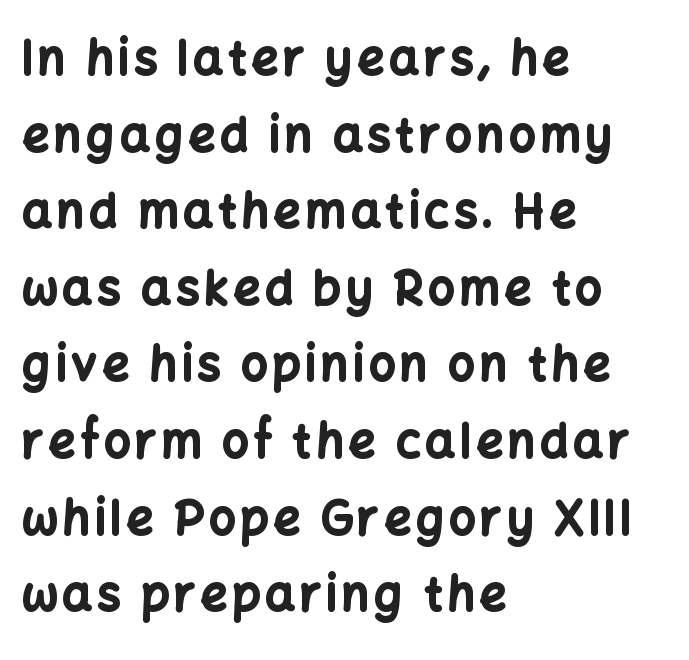
A clean baseline with only descenders dipping below it. Short and long lines alike share a common starting point at left. These words are printed bold, with thick strokes throughout. Evenly set lines give the paragraph a standard silhouette. The rendering uses natural spacing where letterforms have individual widths. To sum up the face: it is a sans, with no serifs.
